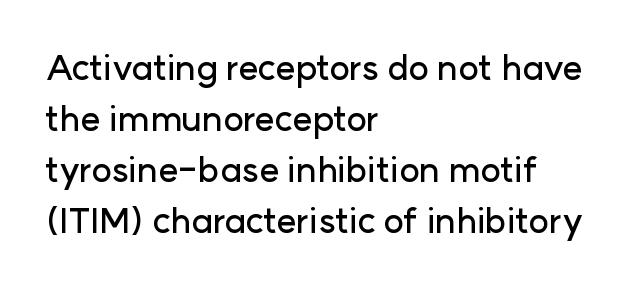
The image shows 35 px sans-serif type, upright; set left-aligned, normal line spacing (1.46x), normal letter spacing, not underlined; low stroke contrast and a medium x-height.
